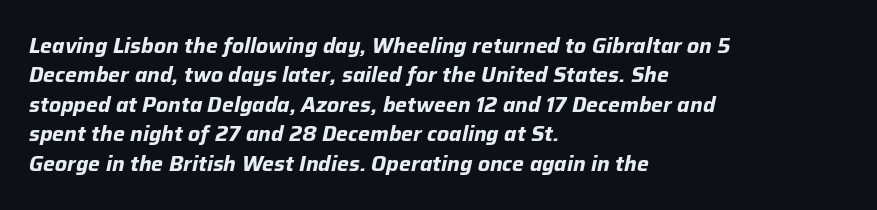
{"italic": "yes", "lean": "right", "slant_degrees": 12, "bold": "yes", "underline": "no", "align": "left", "line_spacing": "normal", "line_spacing_ratio": 1.4, "letter_spacing": "normal", "letter_spacing_em": 0.0, "glyph_px": 21}
